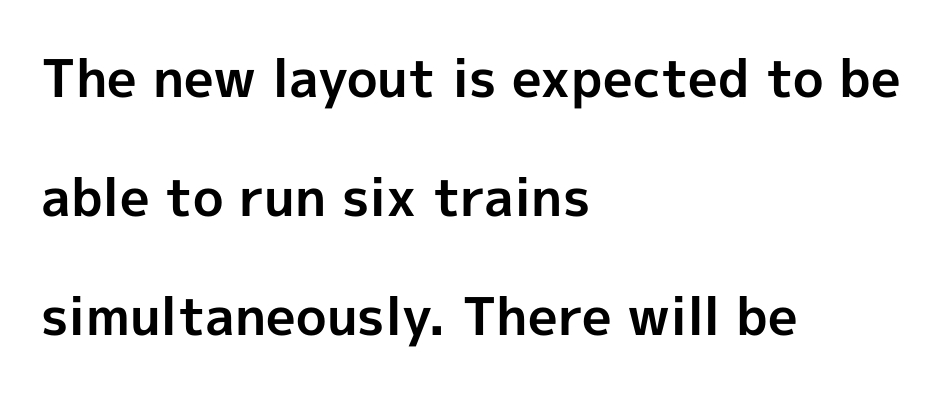
Nope, no serifs anywhere on these letters. Does the leading feel generous? Absolutely, it's lavish. Default kerning and tracking; the words read as compact shapes. The face used here is proportionally spaced, like ordinary book or web type. When letters stand straight like this, we call the style roman or upright.
